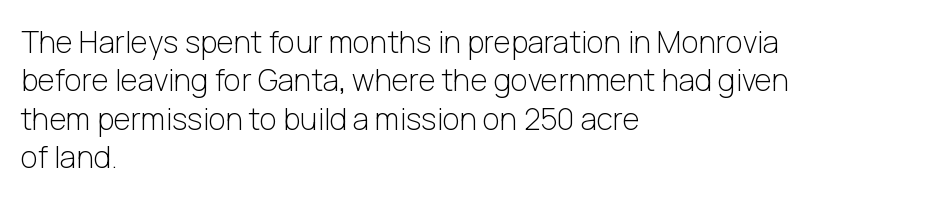
Q: Is the text bold? A: No.
Q: Is the text italic (slanted)? A: No, it is upright.
Q: Is the typeface a serif or a sans-serif typeface? A: Sans-serif.
Q: Is the text underlined? A: No.
Q: How is the paragraph aligned? A: Left-aligned.
Q: Is the spacing between letters normal or unusually wide? A: Normal.
Q: Is the spacing between lines tight, normal or loose? A: Normal.
Q: Width (condensed, normal, or wide)? A: Normal.
Q: Stroke contrast? A: Low.
Q: x-height? A: Medium.
Q: Monospaced? A: No.
